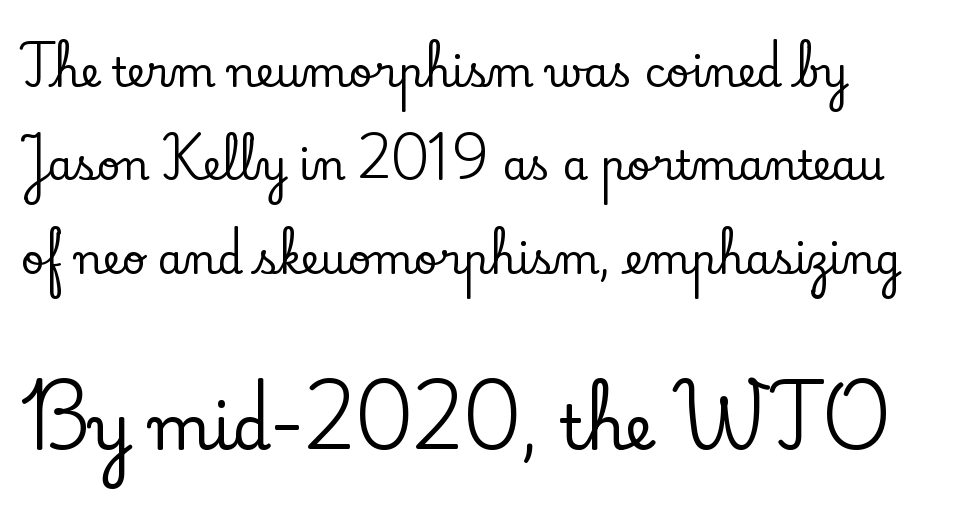
The image shows 62 px serif type, upright; set left-aligned, loose line spacing (2.28x), normal letter spacing, not underlined; the second (bottom) block is 1.51x larger; low stroke contrast and a small x-height.
